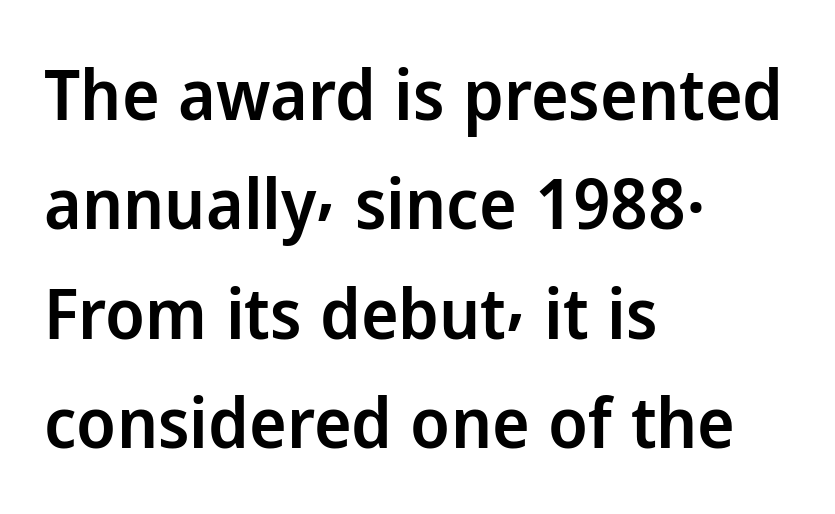
The image shows 71 px semibold sans-serif type, upright; set left-aligned, normal line spacing (1.54x), normal letter spacing, not underlined; low stroke contrast and a medium x-height.
